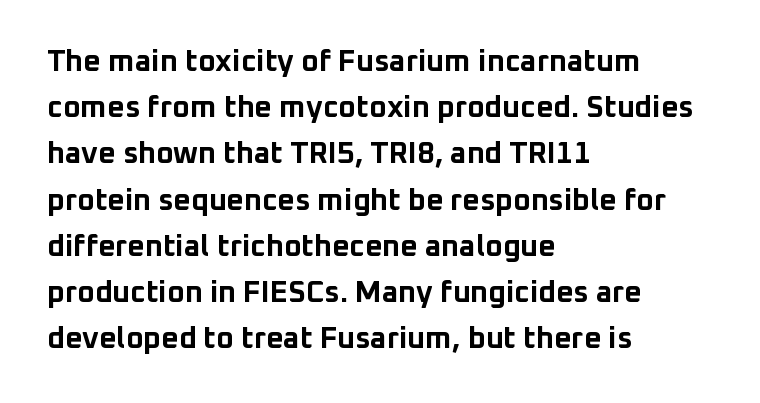
The image shows 30 px bold sans-serif type, upright; set left-aligned, normal line spacing (1.54x), normal letter spacing, not underlined; low stroke contrast and a medium x-height.
